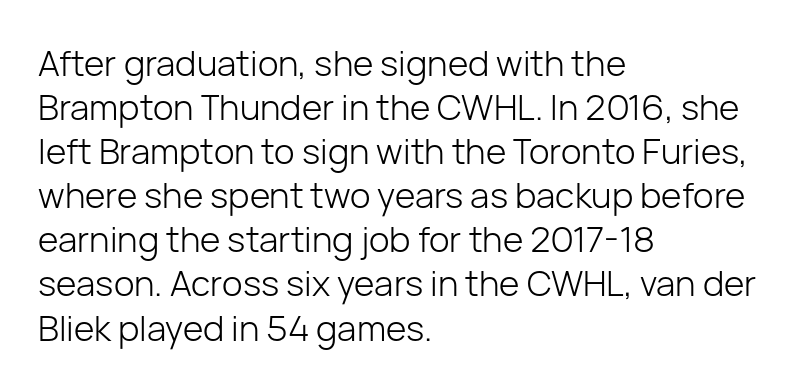
Unmarked baselines from the first word to the last. Is the type heavy? It reads as light-to-regular instead. This sample has the flowing, uneven cadence of proportional lettering. Students, observe: this is what conventionally led text looks like. Each line starts at the same left margin while the right side varies. I'd call this a sans setting — the letters go barefoot.
